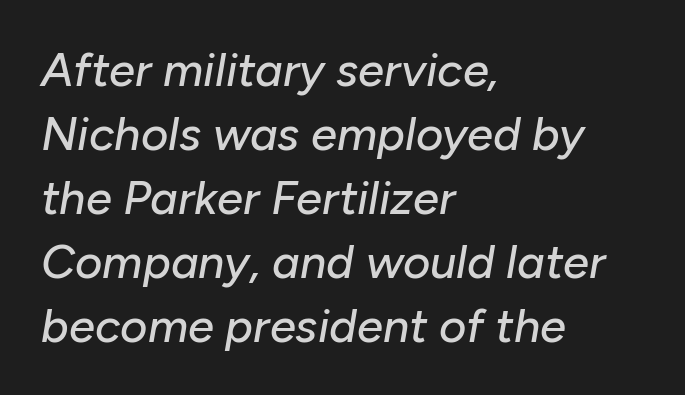
Q: Is the text italic (slanted)? A: Yes, it leans right by about 10 degrees.
Q: Is the text underlined? A: No.
Q: How is the paragraph aligned? A: Left-aligned.
Q: Is the spacing between letters normal or unusually wide? A: Normal.
Q: Is the spacing between lines tight, normal or loose? A: Normal.
Q: Width (condensed, normal, or wide)? A: Normal.
Q: Stroke contrast? A: Low.
Q: x-height? A: Medium.
Q: Monospaced? A: No.
